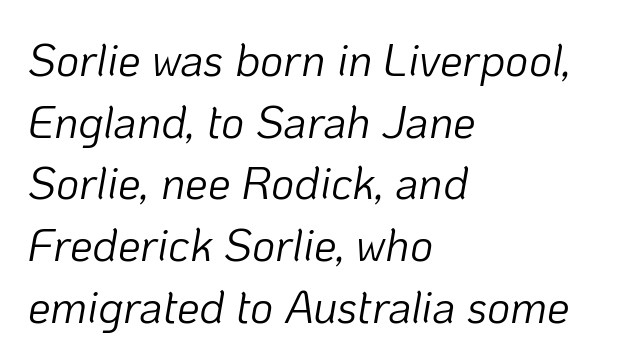
{"italic": "yes", "lean": "right", "slant_degrees": 10, "bold": "no", "weight": "light", "width": "normal", "stroke_contrast": "low", "x_height": "medium", "monospaced": "no", "underline": "no", "align": "left", "line_spacing": "normal", "line_spacing_ratio": 1.37, "letter_spacing": "normal", "letter_spacing_em": 0.0, "glyph_px": 45}
